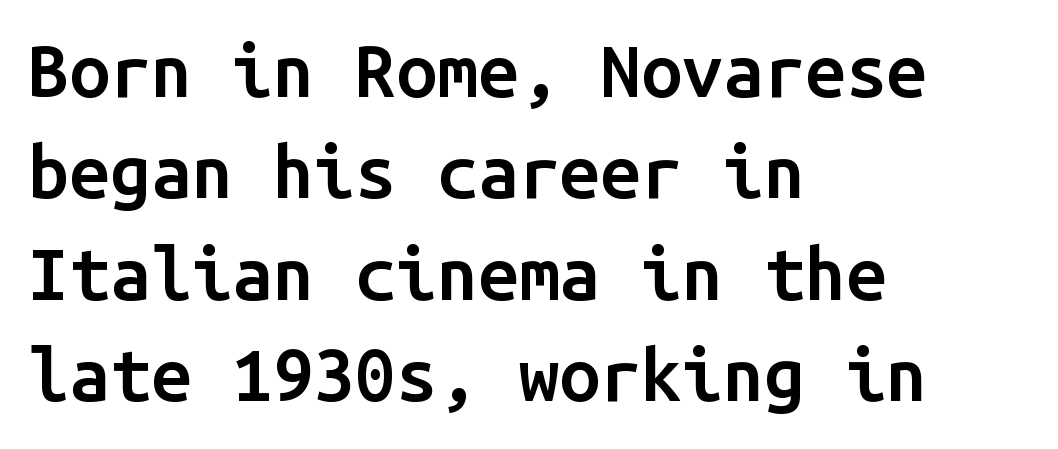
The image shows 73 px semibold sans-serif type, upright, monospaced; set left-aligned, normal line spacing (1.39x), normal letter spacing, not underlined; low stroke contrast and a medium x-height.
